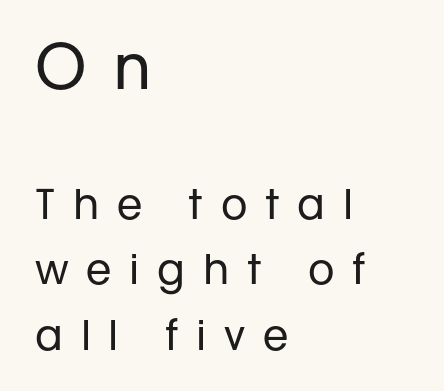
{"serif": "no", "italic": "no", "bold": "no", "weight": "regular", "width": "normal", "stroke_contrast": "low", "x_height": "medium", "monospaced": "no", "underline": "no", "align": "left", "line_spacing": "normal", "line_spacing_ratio": 1.59, "letter_spacing": "wide", "letter_spacing_em": 0.43, "larger_block": "first", "size_ratio": 1.51, "glyph_px": 62}
